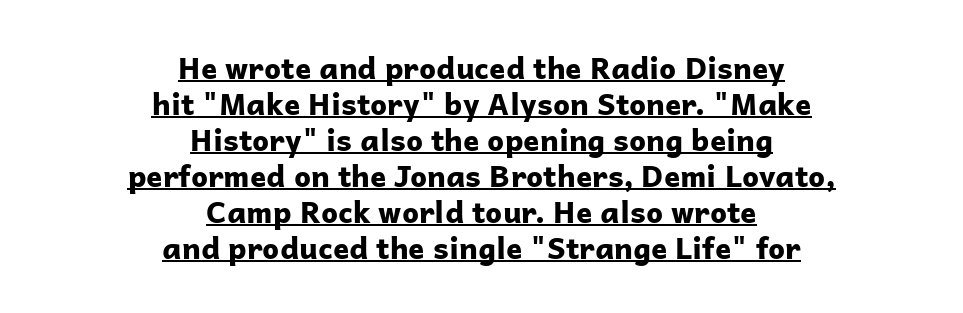
{"serif": "no", "italic": "no", "bold": "yes", "weight": "bold", "width": "normal", "stroke_contrast": "low", "x_height": "medium", "monospaced": "no", "underline": "yes", "align": "center", "line_spacing_ratio": 1.2, "letter_spacing": "normal", "letter_spacing_em": 0.0, "glyph_px": 30}
